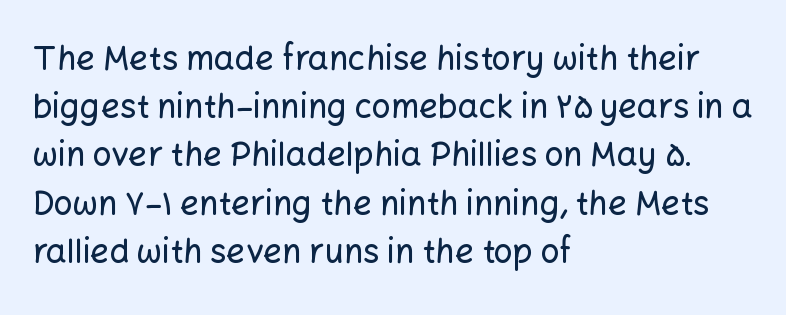
This sample keeps an unexceptional amount of space between lines. This sample is left-justified, so line endings fall wherever the words run out. If you drew a line through each stem, it would be perfectly vertical. Are there feet on the stems? There aren't — it's a sans.
